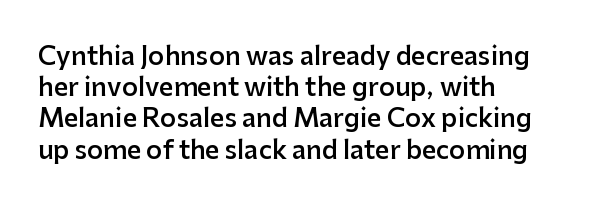
The vertical gap from one line to the next is medium. This sample is left-justified, so line endings fall wherever the words run out. Check under the words: just untouched page. Honestly, the letter spacing is just normal — you wouldn't notice it. Does the lettering tilt? It doesn't — this is upright. Typesetter's note: demi weight, one step under bold.
